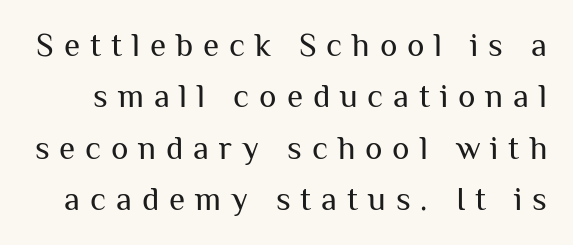
The image shows 33 px regular-weight sans-serif type, upright; set normal line spacing (1.56x), unusually wide letter spacing (+0.3 em), not underlined; medium stroke contrast and a medium x-height.
